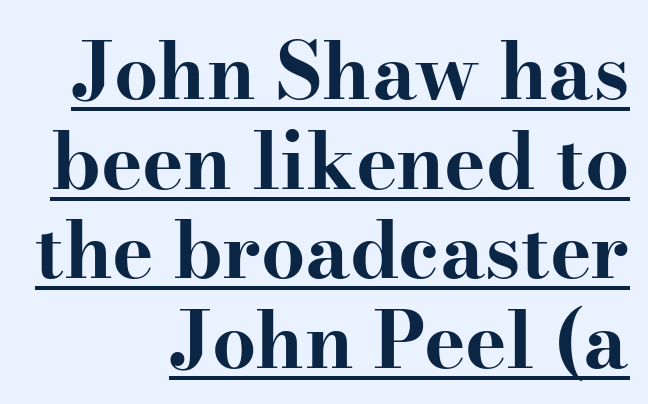
The rendering uses natural spacing where letterforms have individual widths. Do the letters lean? They stand straight. Unlike a clean sans, this face finishes its strokes with serifs. Visually the block forms a straight wall on the right and a jagged coastline on the left. Successive baselines arrive quickly, one right under another. Somebody hit Ctrl+U on this one — the words are underlined.
